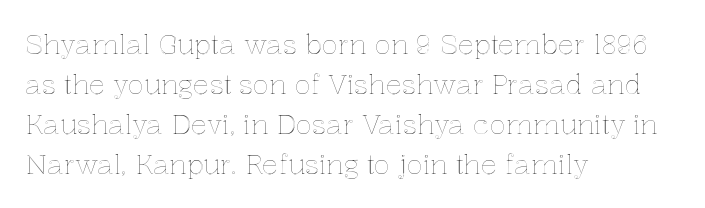
Regular leading. The zone under the glyphs is completely vacant. Italic? Not at all — the glyphs are vertical. A typesetter would call this zero additional tracking. Leftover space on each line is placed entirely after the last word.
